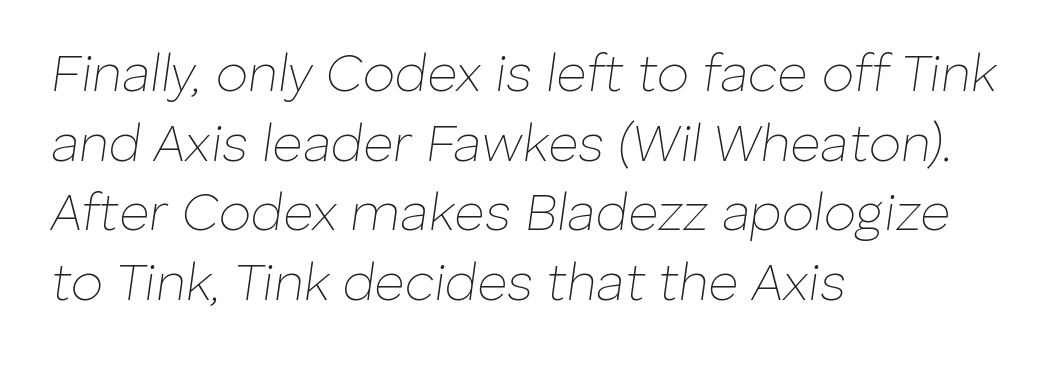
{"italic": "yes", "lean": "right", "slant_degrees": 8, "bold": "no", "weight": "thin", "width": "normal", "stroke_contrast": "low", "x_height": "medium", "monospaced": "no", "underline": "no", "align": "left", "line_spacing": "normal", "line_spacing_ratio": 1.34, "letter_spacing": "normal", "letter_spacing_em": 0.0, "glyph_px": 52}
